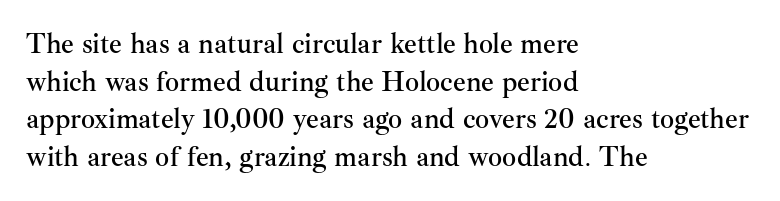
{"serif": "yes", "italic": "no", "width": "normal", "stroke_contrast": "medium", "x_height": "small", "monospaced": "no", "underline": "no", "align": "left", "line_spacing": "normal", "line_spacing_ratio": 1.34, "letter_spacing": "normal", "letter_spacing_em": 0.0, "glyph_px": 28}
